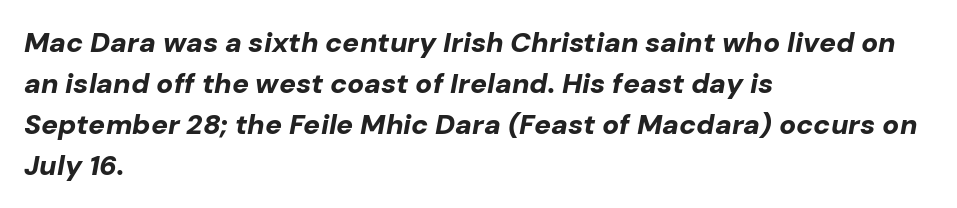
{"italic": "yes", "lean": "right", "slant_degrees": 10, "bold": "yes", "weight": "bold", "width": "normal", "stroke_contrast": "low", "x_height": "medium", "monospaced": "no", "underline": "no", "align": "left", "line_spacing": "normal", "line_spacing_ratio": 1.46, "letter_spacing": "normal", "letter_spacing_em": 0.0, "glyph_px": 28}
